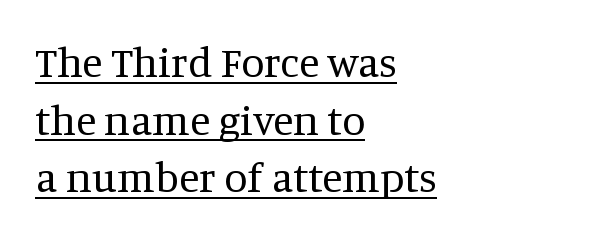
The image shows 42 px regular-weight serif type, upright; set left-aligned, normal line spacing (1.37x), normal letter spacing, underlined; medium stroke contrast and a large x-height.
